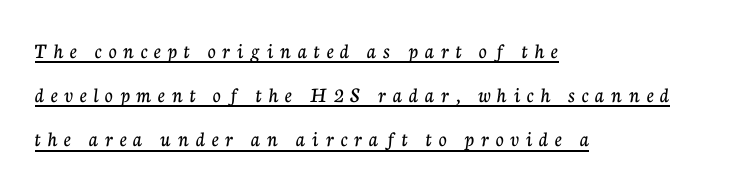
The image shows 22 px text type; set left-aligned, loose line spacing (2.01x), unusually wide letter spacing (+0.31 em), underlined.
